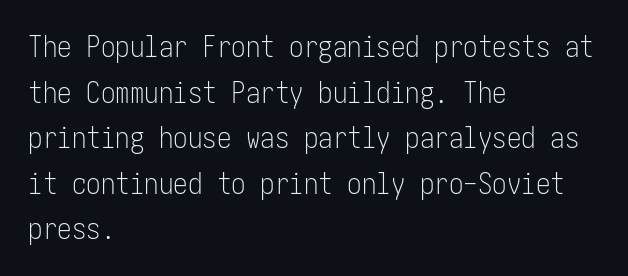
The specimen reads as upright at a glance. Is this a heavy cut? Hardly; it is regular or lighter. The ragged edge is on the right, which tells us the setting is flush left. Normally led — the rows are evenly, conventionally spaced. These lines are composed in type without serifs. The line texture is even and compact thanks to regular tracking.
